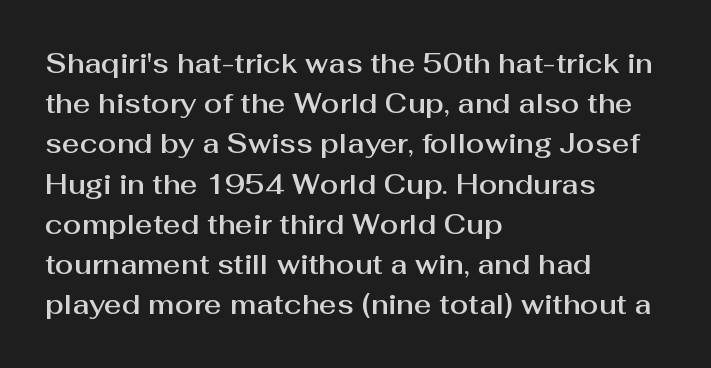
Q: Is the text italic (slanted)? A: No, it is upright.
Q: Is the text underlined? A: No.
Q: How is the paragraph aligned? A: Left-aligned.
Q: Is the spacing between letters normal or unusually wide? A: Normal.
Q: Is the spacing between lines tight, normal or loose? A: Normal.
